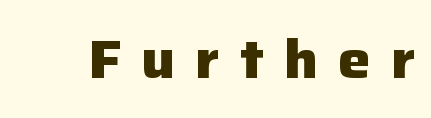
Emphasis by weight is at full strength: bold. The gap between lines stays unmarked. Tracking value appears strongly positive — letters spread wide. The letters advance in unequal steps, a hallmark of proportional type. Designer's note — italics off, roman on.
